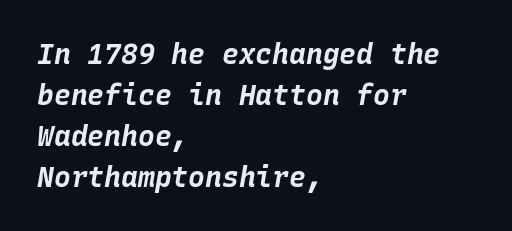
Q: Is the text bold? A: Yes.
Q: Is the text italic (slanted)? A: Yes, it leans right by about 10 degrees.
Q: Is the text underlined? A: No.
Q: How is the paragraph aligned? A: Left-aligned.
Q: Is the spacing between letters normal or unusually wide? A: Normal.
Q: Is the spacing between lines tight, normal or loose? A: Normal.
Q: Width (condensed, normal, or wide)? A: Normal.
Q: Stroke contrast? A: Low.
Q: x-height? A: Large.
Q: Monospaced? A: Yes.
